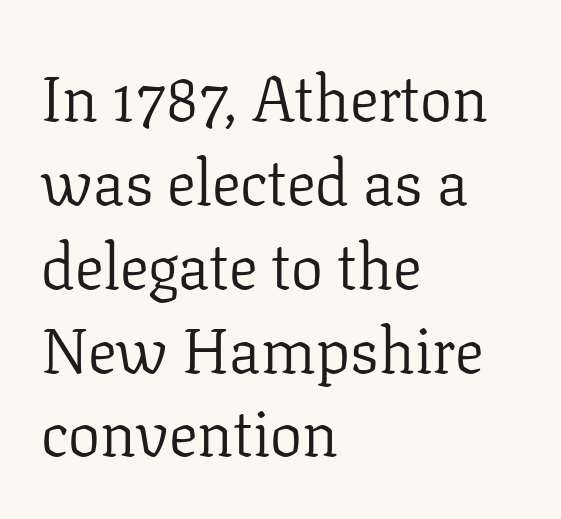
{"serif": "yes", "italic": "no", "bold": "no", "weight": "light", "width": "normal", "stroke_contrast": "low", "x_height": "medium", "monospaced": "no", "underline": "no", "align": "left", "line_spacing": "normal", "line_spacing_ratio": 1.31, "letter_spacing": "normal", "letter_spacing_em": 0.0, "glyph_px": 64}
